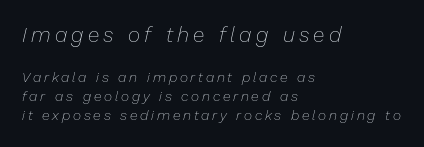
Q: Is the text bold? A: No.
Q: Is the text italic (slanted)? A: Yes, it leans right by about 13 degrees.
Q: Is the text underlined? A: No.
Q: How is the paragraph aligned? A: Left-aligned.
Q: Is the spacing between letters normal or unusually wide? A: Unusually wide.
Q: Is the spacing between lines tight, normal or loose? A: Normal.
Q: Which block of text is set in a larger size, the first (top) or the second (bottom)? A: The first (top) one.
